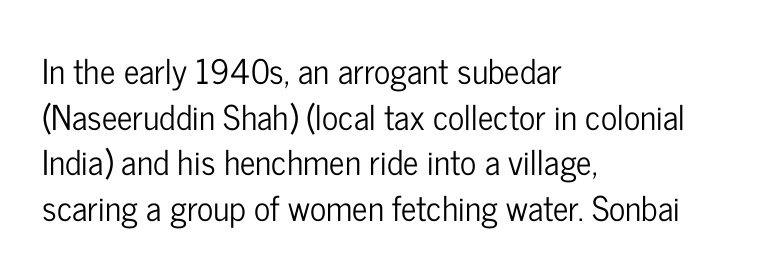
{"serif": "no", "italic": "no", "width": "condensed", "stroke_contrast": "low", "x_height": "medium", "monospaced": "no", "underline": "no", "align": "left", "line_spacing": "normal", "line_spacing_ratio": 1.34, "letter_spacing": "normal", "letter_spacing_em": 0.0, "glyph_px": 34}
